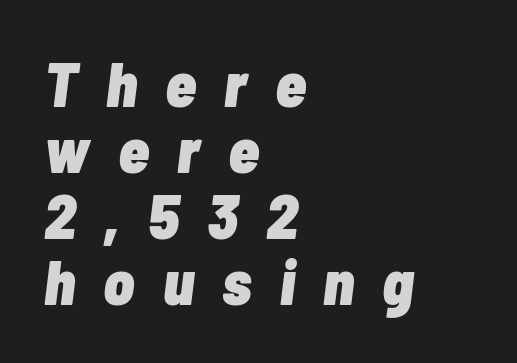
Q: Is the text bold? A: Yes.
Q: Is the text italic (slanted)? A: Yes, it leans right by about 7 degrees.
Q: Is the text underlined? A: No.
Q: How is the paragraph aligned? A: Left-aligned.
Q: Is the spacing between letters normal or unusually wide? A: Unusually wide.
Q: Is the spacing between lines tight, normal or loose? A: Tight.
Q: Width (condensed, normal, or wide)? A: Condensed.
Q: Stroke contrast? A: Low.
Q: x-height? A: Medium.
Q: Monospaced? A: No.
